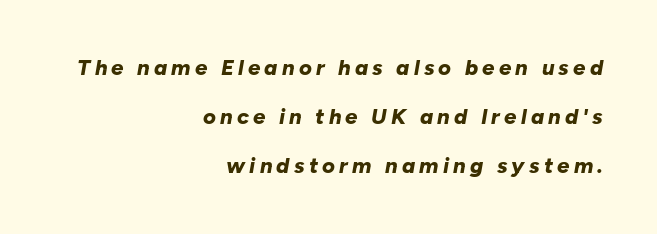
This sample trades compactness for vertical openness between lines. Casual observation: everything's shoved over to the right. Compared with ordinary roman type, these characters are visibly tilted. Anything drawn beneath the words? Only blank space. The glyphs have the mass of a bold cut.
